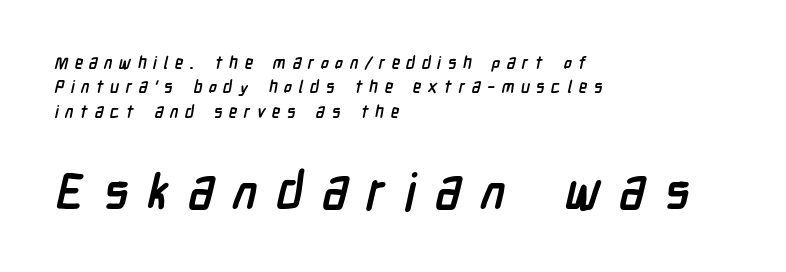
{"serif": "no", "bold": "yes", "weight": "semibold", "width": "condensed", "stroke_contrast": "low", "x_height": "medium", "monospaced": "no", "underline": "no", "align": "left", "line_spacing": "normal", "line_spacing_ratio": 1.44, "letter_spacing": "wide", "letter_spacing_em": 0.38, "larger_block": "second", "size_ratio": 2.94, "glyph_px": 50}
